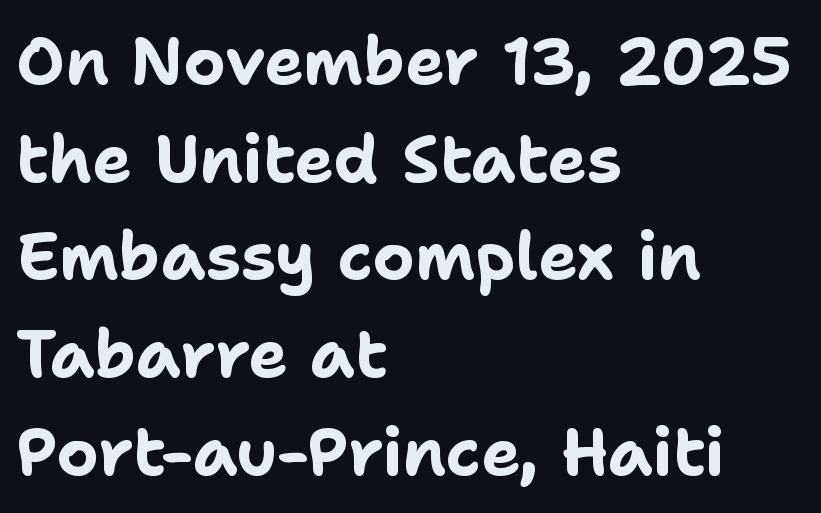
Q: Is the text bold? A: Yes.
Q: Is the text italic (slanted)? A: No, it is upright.
Q: Is the typeface a serif or a sans-serif typeface? A: Sans-serif.
Q: Is the text underlined? A: No.
Q: How is the paragraph aligned? A: Left-aligned.
Q: Is the spacing between letters normal or unusually wide? A: Normal.
Q: Is the spacing between lines tight, normal or loose? A: Normal.
Q: Width (condensed, normal, or wide)? A: Normal.
Q: Stroke contrast? A: Low.
Q: x-height? A: Medium.
Q: Monospaced? A: No.
